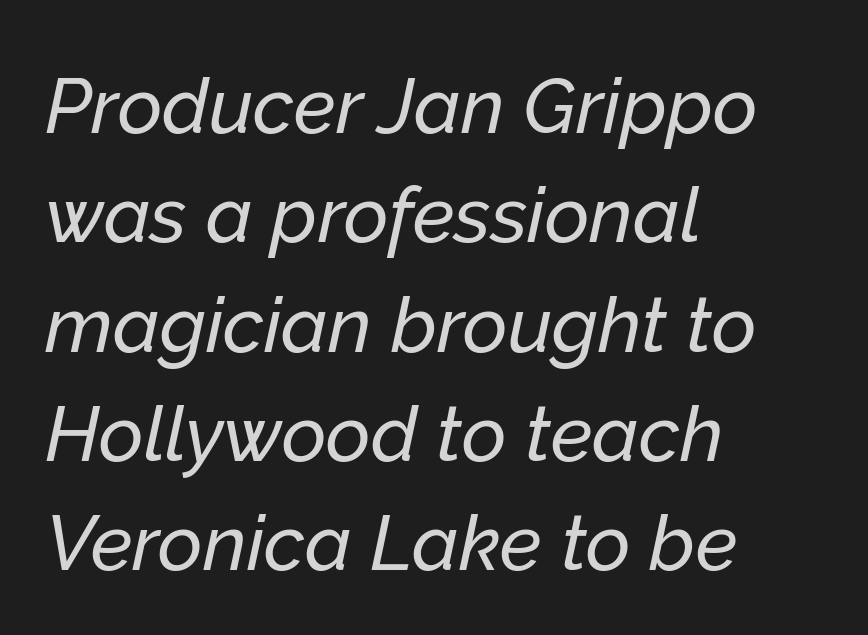
Note the varied advance widths — an 'i' is clearly narrower than an 'm'. This sample uses an oblique cut, with every glyph tilted off the vertical. This rendering features lettering with no underline. The paragraph shown leans on its left margin.
